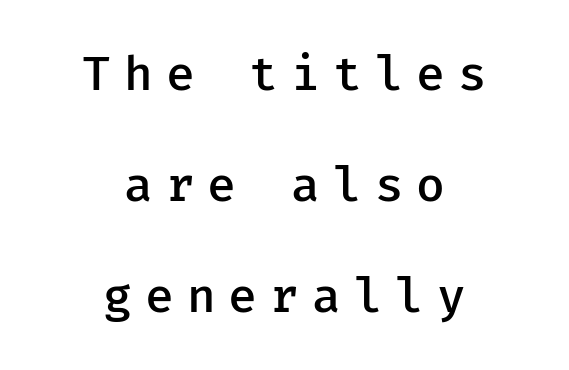
Q: Is the text bold? A: Semi-bold.
Q: Is the text italic (slanted)? A: No, it is upright.
Q: Is the typeface a serif or a sans-serif typeface? A: Sans-serif.
Q: Is the text underlined? A: No.
Q: How is the paragraph aligned? A: Centered.
Q: Is the spacing between letters normal or unusually wide? A: Unusually wide.
Q: Is the spacing between lines tight, normal or loose? A: Loose.
Q: Width (condensed, normal, or wide)? A: Normal.
Q: Stroke contrast? A: Low.
Q: x-height? A: Medium.
